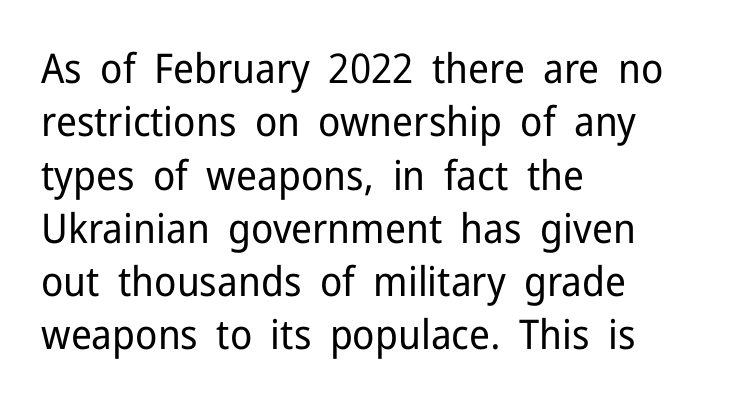
{"serif": "no", "italic": "no", "bold": "no", "weight": "regular", "width": "normal", "stroke_contrast": "low", "x_height": "medium", "monospaced": "no", "underline": "no", "align": "left", "line_spacing": "normal", "line_spacing_ratio": 1.3, "letter_spacing": "normal", "letter_spacing_em": 0.0, "glyph_px": 41}
